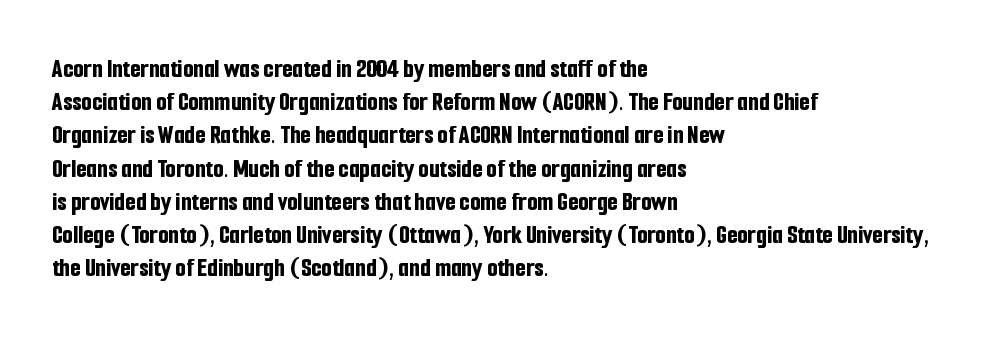
The image shows 27 px bold type, upright; set left-aligned, line spacing 1.23x, normal letter spacing, not underlined.
